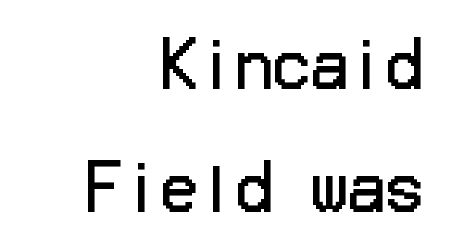
Q: Is the text bold? A: No.
Q: Is the text italic (slanted)? A: No, it is upright.
Q: Is the typeface a serif or a sans-serif typeface? A: Sans-serif.
Q: Is the text underlined? A: No.
Q: How is the paragraph aligned? A: Right-aligned.
Q: Is the spacing between letters normal or unusually wide? A: Normal.
Q: Is the spacing between lines tight, normal or loose? A: Loose.
Q: Width (condensed, normal, or wide)? A: Normal.
Q: Stroke contrast? A: Low.
Q: x-height? A: Medium.
